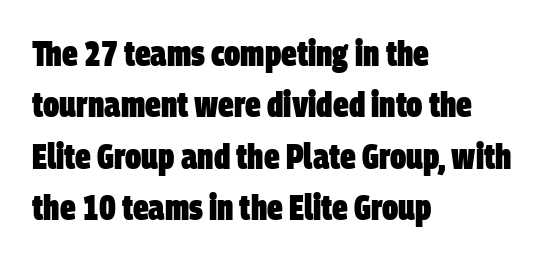
Descenders are the only things crossing below the line. Summary of weight: heavy, a full bold. Here the designer chose a conventional face with non-uniform glyph widths. The compositor pushed each line to the left boundary. The rendering keeps characters at their native spacing.
